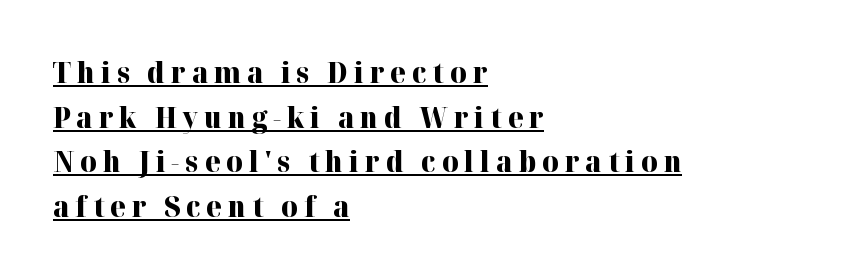
{"serif": "yes", "italic": "no", "bold": "yes", "weight": "heavy", "width": "normal", "stroke_contrast": "high", "x_height": "medium", "monospaced": "no", "underline": "yes", "align": "left", "line_spacing": "normal", "line_spacing_ratio": 1.59, "letter_spacing": "wide", "letter_spacing_em": 0.21, "glyph_px": 28}
